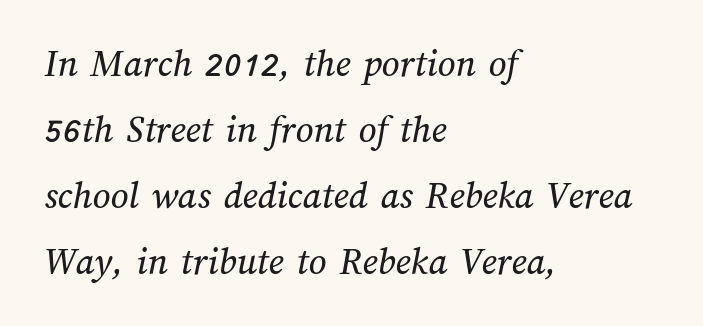
The image shows 39 px text type; set left-aligned, normal line spacing (1.69x), normal letter spacing, not underlined; medium stroke contrast and a medium x-height.
